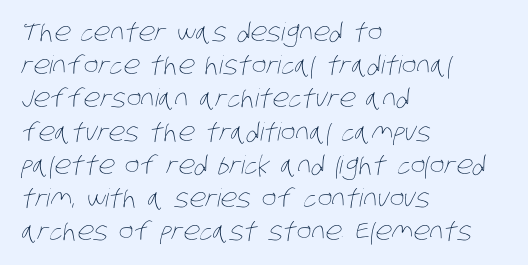
{"bold": "no", "underline": "no", "align": "left", "line_spacing": "normal", "line_spacing_ratio": 1.33, "letter_spacing": "normal", "letter_spacing_em": 0.0, "glyph_px": 25}
